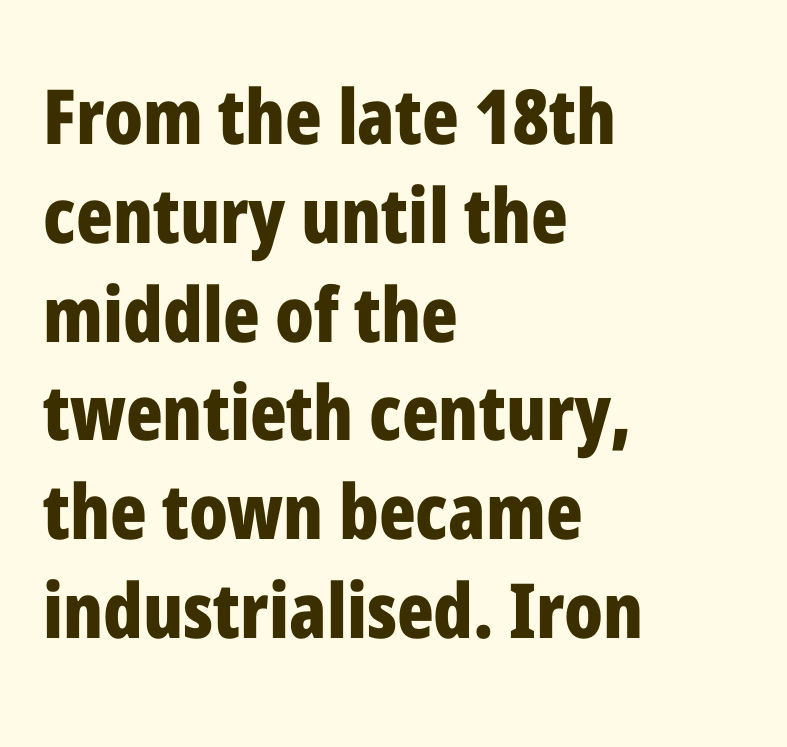
The image shows 76 px bold, condensed sans-serif type, upright; set left-aligned, normal line spacing (1.3x), normal letter spacing, not underlined; low stroke contrast and a medium x-height.
